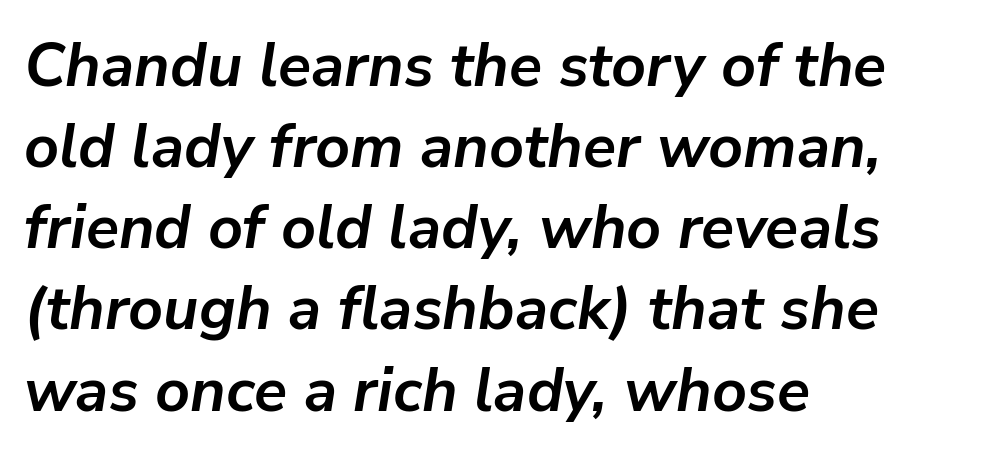
The image shows 61 px semibold type, italic (leaning right); set left-aligned, normal line spacing (1.33x), normal letter spacing, not underlined; low stroke contrast and a medium x-height.
